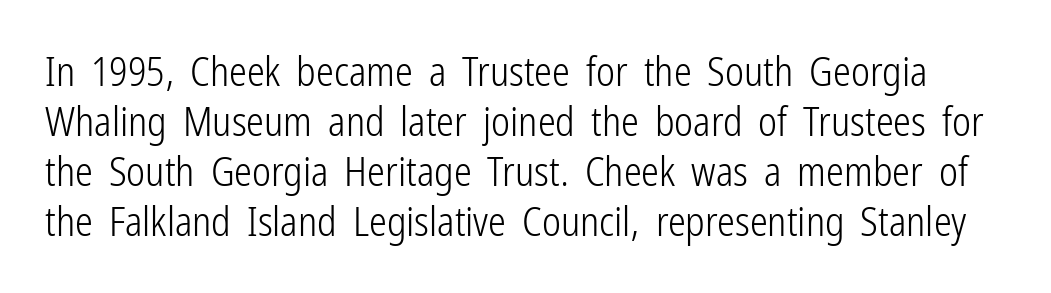
Q: Is the text bold? A: No.
Q: Is the text italic (slanted)? A: No, it is upright.
Q: Is the typeface a serif or a sans-serif typeface? A: Sans-serif.
Q: Is the text underlined? A: No.
Q: Is the spacing between letters normal or unusually wide? A: Normal.
Q: Is the spacing between lines tight, normal or loose? A: Normal.
Q: Width (condensed, normal, or wide)? A: Condensed.
Q: Stroke contrast? A: Low.
Q: x-height? A: Medium.
Q: Monospaced? A: No.
